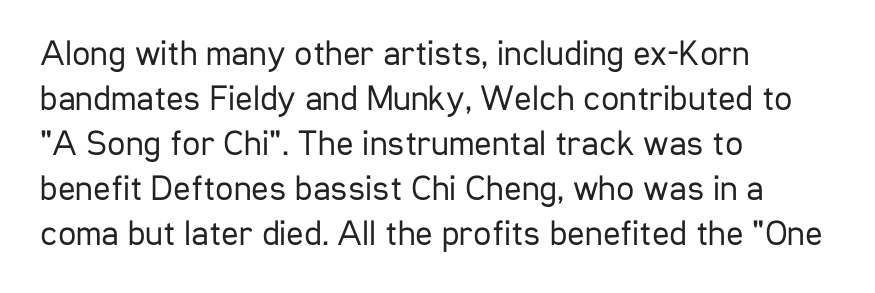
The image shows 36 px regular-weight, condensed sans-serif type, upright; set left-aligned, normal line spacing (1.25x), normal letter spacing, not underlined; low stroke contrast and a medium x-height.
